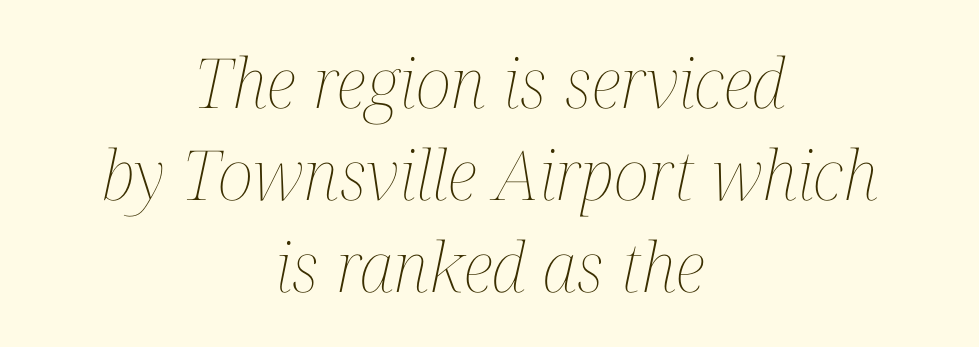
Q: Is the text bold? A: No.
Q: Is the text italic (slanted)? A: Yes, it leans right by about 12 degrees.
Q: Is the text underlined? A: No.
Q: How is the paragraph aligned? A: Centered.
Q: Is the spacing between letters normal or unusually wide? A: Normal.
Q: Is the spacing between lines tight, normal or loose? A: Normal.
Q: Width (condensed, normal, or wide)? A: Condensed.
Q: Stroke contrast? A: Medium.
Q: x-height? A: Medium.
Q: Monospaced? A: No.
